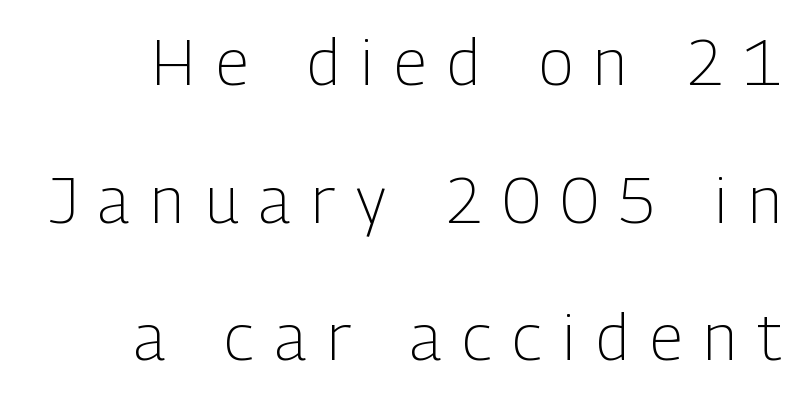
{"serif": "no", "italic": "no", "bold": "no", "weight": "light", "width": "condensed", "stroke_contrast": "low", "x_height": "medium", "monospaced": "no", "underline": "no", "line_spacing": "loose", "line_spacing_ratio": 2.15, "letter_spacing": "wide", "letter_spacing_em": 0.33, "glyph_px": 64}
